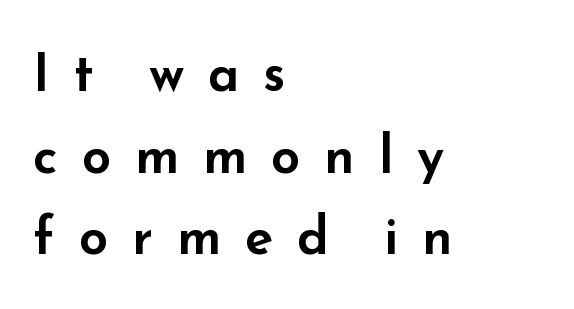
Q: Is the text italic (slanted)? A: No, it is upright.
Q: Is the typeface a serif or a sans-serif typeface? A: Sans-serif.
Q: Is the text underlined? A: No.
Q: How is the paragraph aligned? A: Left-aligned.
Q: Is the spacing between letters normal or unusually wide? A: Unusually wide.
Q: Is the spacing between lines tight, normal or loose? A: Normal.
Q: Width (condensed, normal, or wide)? A: Wide.
Q: Stroke contrast? A: Low.
Q: x-height? A: Small.
Q: Monospaced? A: No.
